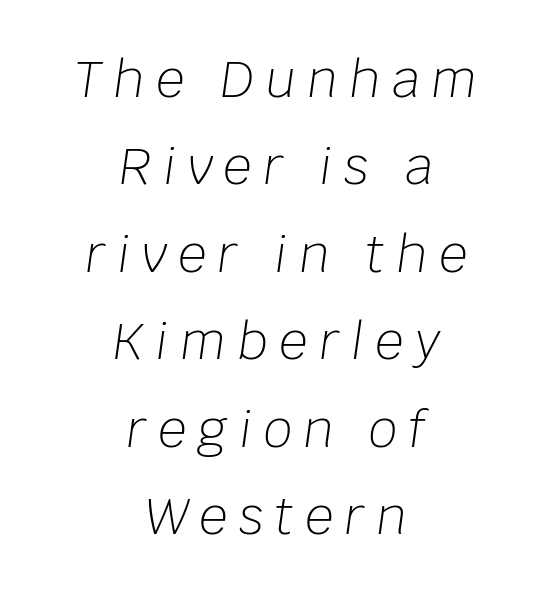
The lines in this sample share a center point and differ in where they start and stop. How are the letters spaced? Widely, with obvious added tracking. This sample uses an oblique cut, with every glyph tilted off the vertical. A clean baseline with only descenders dipping below it. Counters stay open thanks to moderate or lighter strokes. Do the characters align in a grid? No, the font is proportional.
